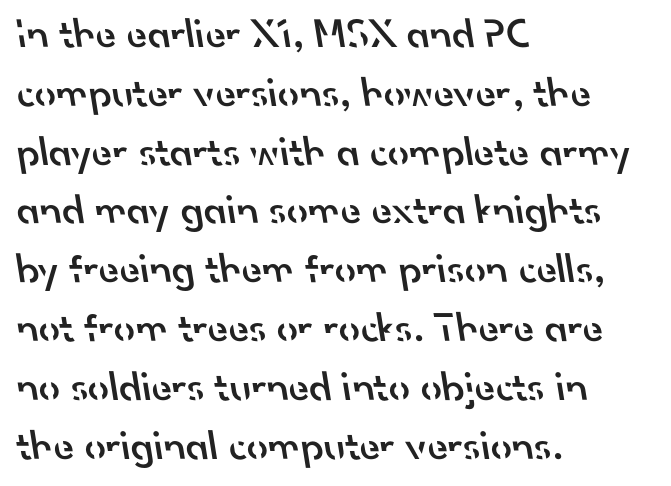
{"serif": "no", "bold": "semi", "weight": "semibold", "width": "normal", "stroke_contrast": "low", "x_height": "small", "monospaced": "no", "underline": "no", "align": "left", "line_spacing": "normal", "line_spacing_ratio": 1.4, "letter_spacing": "normal", "letter_spacing_em": 0.0, "glyph_px": 42}
